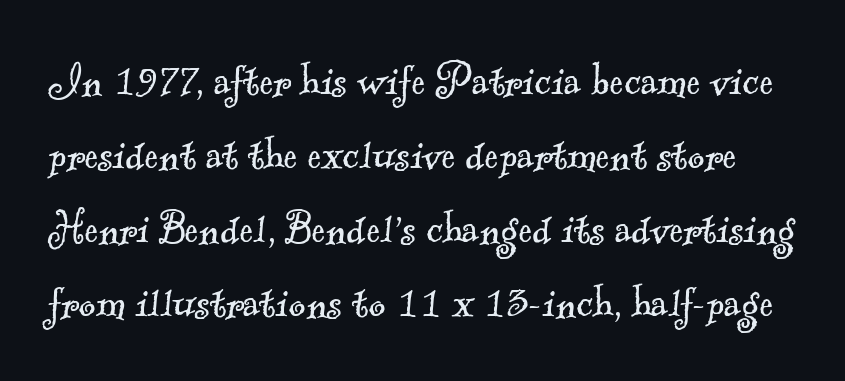
Is the stroke heavy? The answer is a plain regular-or-lighter. Standard letterfit; no display-style spreading of the glyphs. Vertically, the passage feels balanced, rows spaced as you'd expect. Font category for this specimen: serif. This sample has the flowing, uneven cadence of proportional lettering. Each row of text sits above clean, open space.
